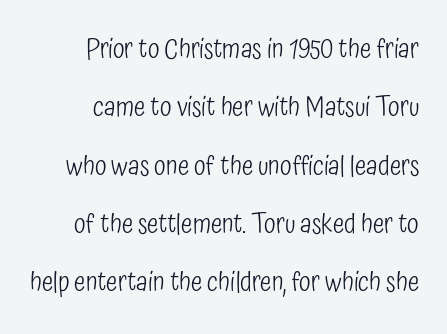
The image shows 27 px text type, upright; set loose line spacing (2.16x), normal letter spacing, not underlined.
